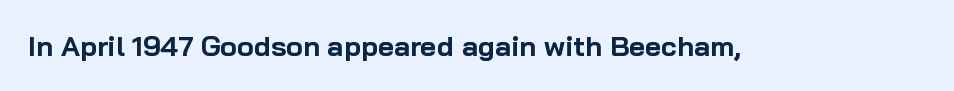
The image shows 28 px bold sans-serif type, upright; set normal letter spacing, not underlined; low stroke contrast and a medium x-height.
